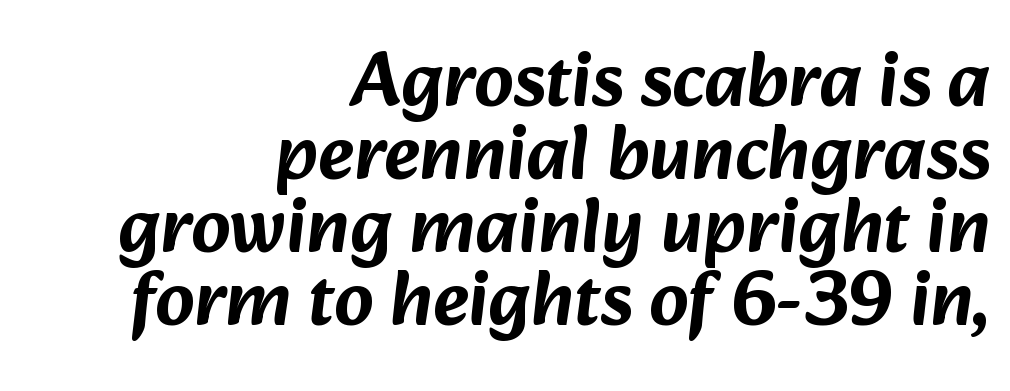
The image shows 77 px sans-serif type; set right-aligned, tight line spacing (0.95x), normal letter spacing, not underlined; low stroke contrast and a medium x-height.
